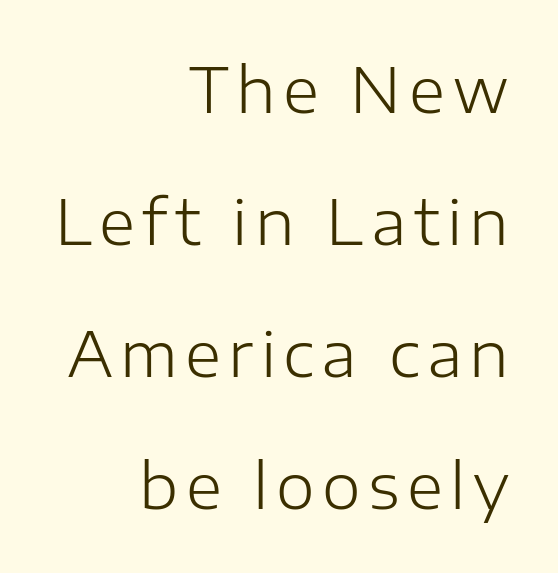
Students, observe: this is what heavily led, spacious text looks like. The typesetting does not lean heavy: it is not bold. The specimen omits any rule beneath the text block's lines. The letters advance in unequal steps, a hallmark of proportional type. Check where the strokes stop: nothing finishes them off — pure sans.
